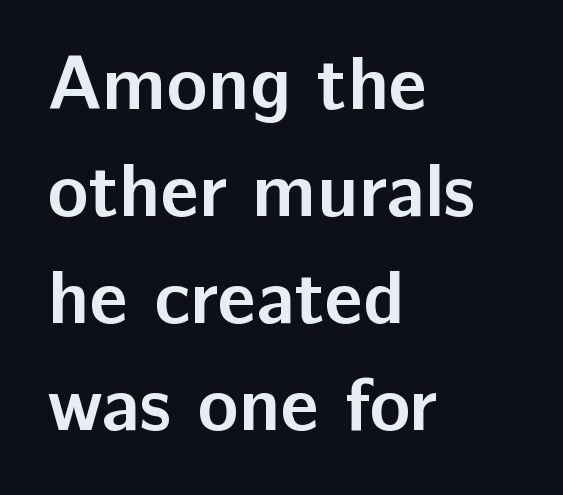
The image shows 76 px semibold sans-serif type, upright; set left-aligned, normal line spacing (1.41x), normal letter spacing, not underlined; low stroke contrast and a medium x-height.
